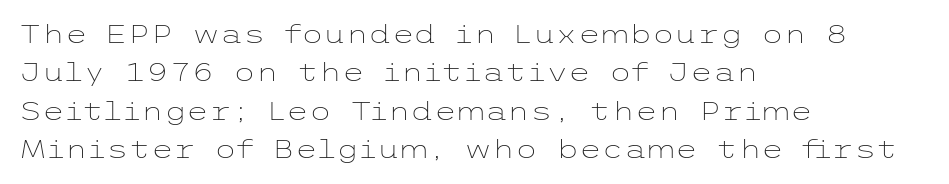
The image shows 26 px text type, upright; set left-aligned, normal line spacing (1.48x), normal letter spacing, not underlined.
